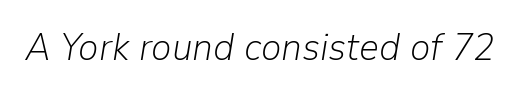
Q: Is the text bold? A: No.
Q: Is the text italic (slanted)? A: Yes, it leans right by about 9 degrees.
Q: Is the text underlined? A: No.
Q: Is the spacing between letters normal or unusually wide? A: Normal.
Q: Width (condensed, normal, or wide)? A: Normal.
Q: Stroke contrast? A: Low.
Q: x-height? A: Medium.
Q: Monospaced? A: No.
